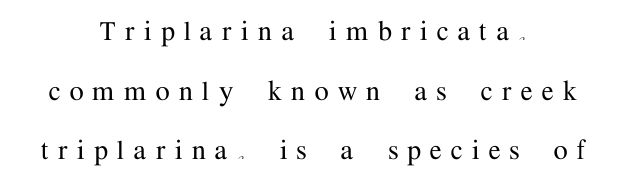
Do the characters align in a grid? No, the font is proportional. These lines stack symmetrically, like a column narrowing and widening about its center. Is there any slant? The stems are plumb. The glyphs are unaccompanied by any horizontal stroke below them.
